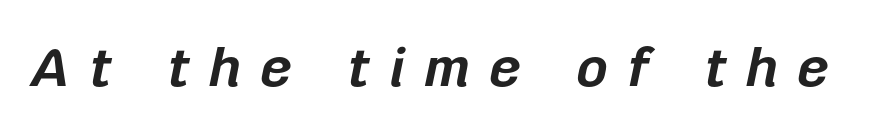
{"italic": "yes", "lean": "right", "slant_degrees": 12, "bold": "yes", "weight": "bold", "width": "normal", "stroke_contrast": "low", "x_height": "medium", "monospaced": "no", "underline": "no", "letter_spacing": "wide", "letter_spacing_em": 0.35, "glyph_px": 55}
